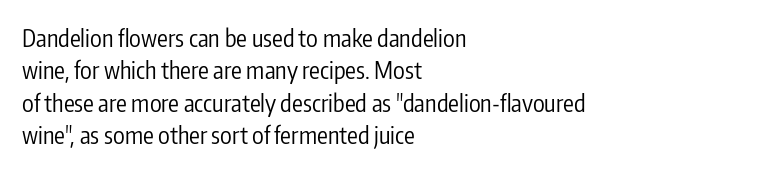
Q: Is the text bold? A: No.
Q: Is the text italic (slanted)? A: No, it is upright.
Q: Is the text underlined? A: No.
Q: How is the paragraph aligned? A: Left-aligned.
Q: Is the spacing between letters normal or unusually wide? A: Normal.
Q: Is the spacing between lines tight, normal or loose? A: Normal.
